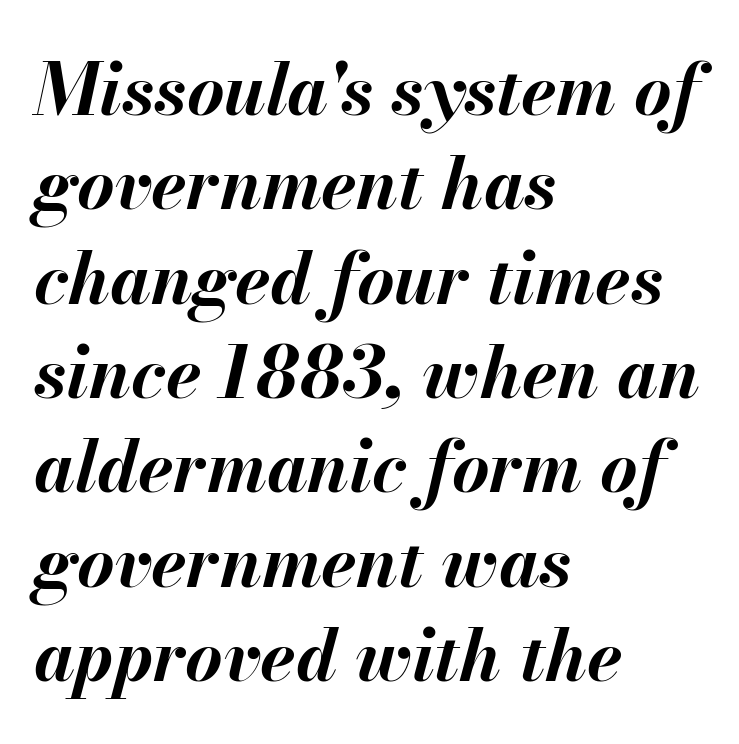
Nobody drew a line under any word here. Heft: maximum for text — a bold. Nobody touched the tracking dial on this one. If you drew a ruler down the left edge, every line would touch it. Is there much room between lines? A standard amount, neither cramped nor airy.
